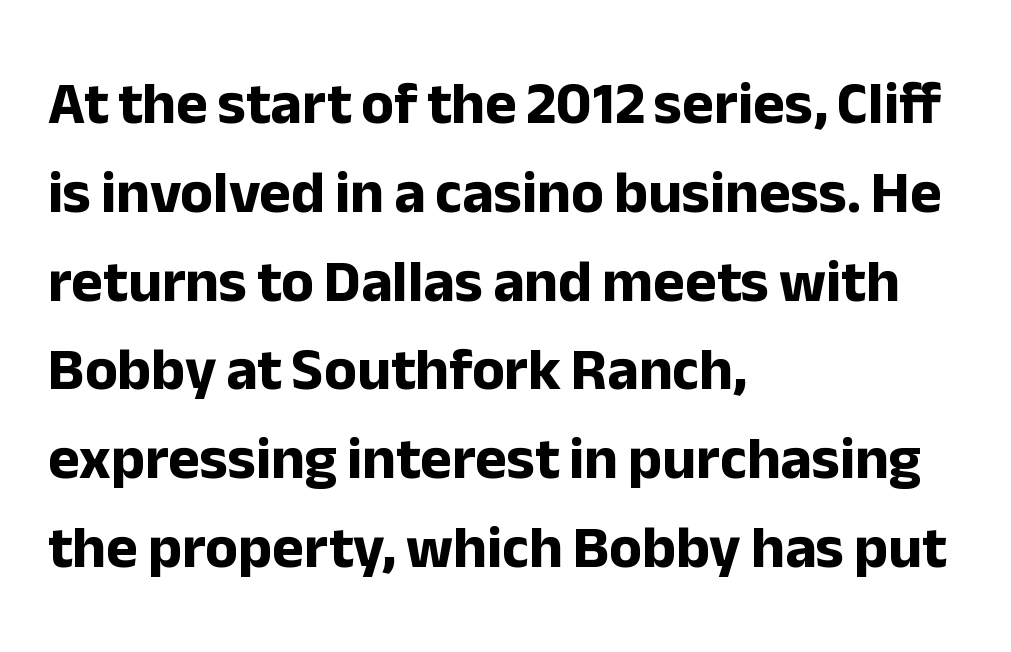
How are the letters spaced? Ordinarily, with no added tracking. Check the space under the baseline: it is left empty. I'd call this a sans setting — the letters go barefoot. Character widths vary here, with narrow letters taking less room than wide ones. Heavy, bold letterforms.
